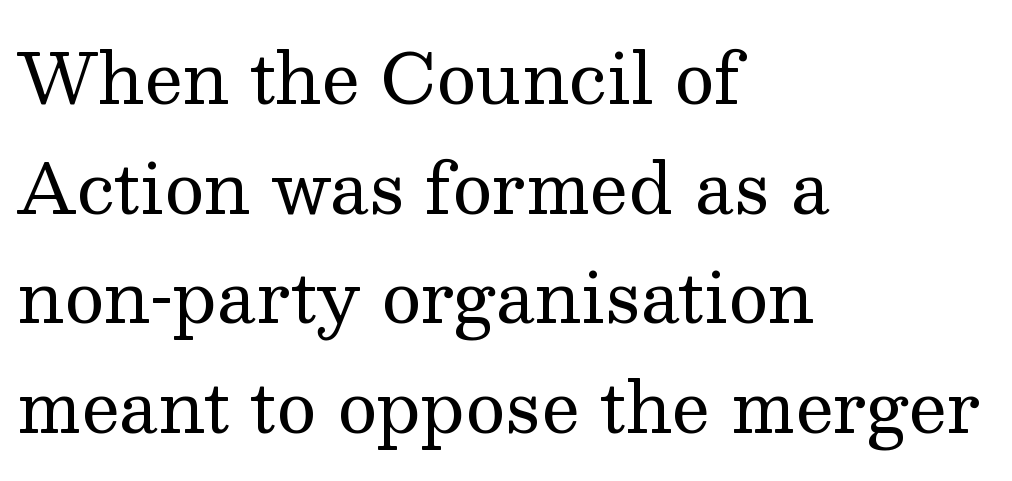
{"serif": "yes", "italic": "no", "bold": "no", "weight": "regular", "width": "normal", "stroke_contrast": "medium", "x_height": "medium", "monospaced": "no", "underline": "no", "align": "left", "line_spacing": "normal", "line_spacing_ratio": 1.59, "letter_spacing": "normal", "letter_spacing_em": 0.0, "glyph_px": 69}
